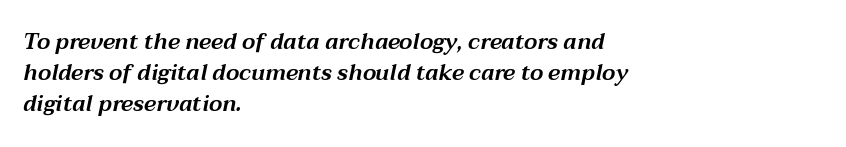
Q: Is the text italic (slanted)? A: Yes, it leans right by about 12 degrees.
Q: Is the text underlined? A: No.
Q: How is the paragraph aligned? A: Left-aligned.
Q: Is the spacing between letters normal or unusually wide? A: Normal.
Q: Is the spacing between lines tight, normal or loose? A: Normal.
